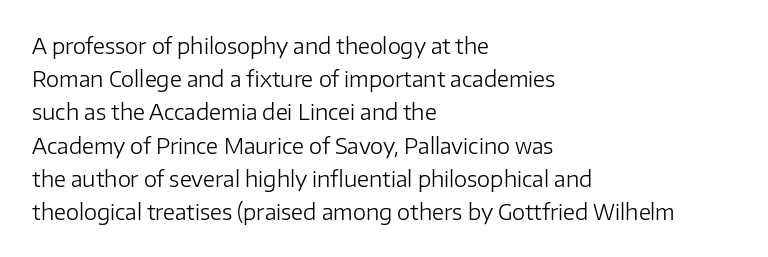
{"italic": "no", "bold": "no", "underline": "no", "align": "left", "line_spacing": "normal", "line_spacing_ratio": 1.58, "letter_spacing": "normal", "letter_spacing_em": 0.0, "glyph_px": 21}
